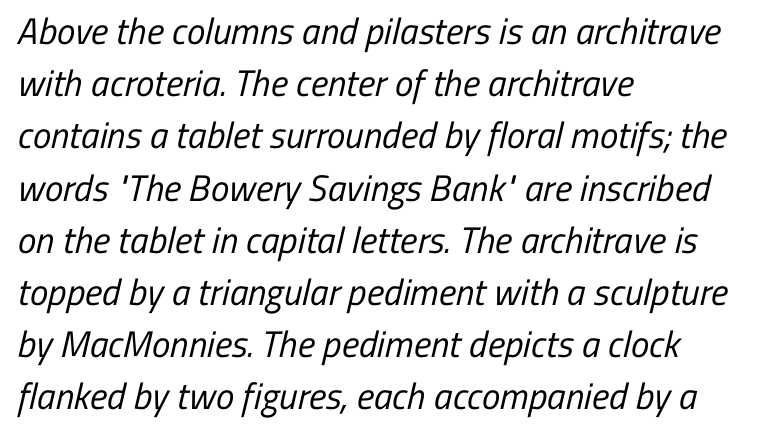
In terms of letterspacing, this is plain default setting. Note the varied advance widths — an 'i' is clearly narrower than an 'm'. What kind of face is this? One without serifs — a sans. The passage is arranged the way most books set body copy — flush left. The gap between lines stays unmarked. The passage shown is not bold in any degree.
